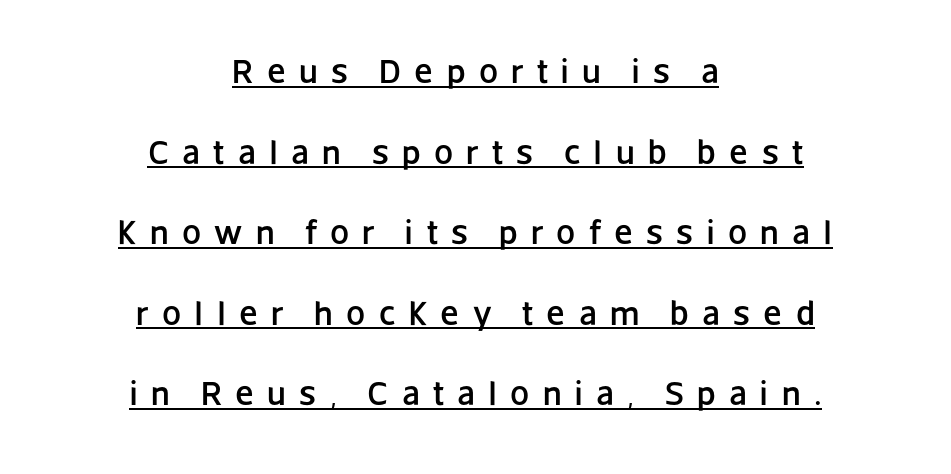
{"serif": "no", "italic": "no", "width": "normal", "stroke_contrast": "low", "x_height": "large", "monospaced": "no", "underline": "yes", "align": "center", "line_spacing": "loose", "line_spacing_ratio": 2.37, "letter_spacing": "wide", "letter_spacing_em": 0.39, "glyph_px": 34}
